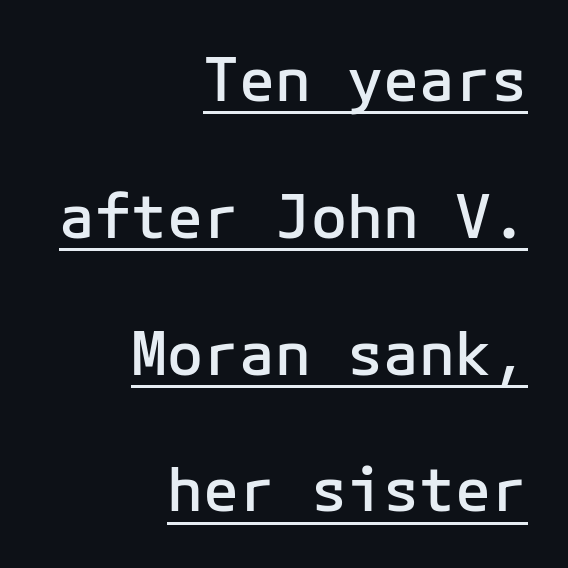
{"serif": "no", "italic": "no", "bold": "semi", "weight": "semibold", "width": "normal", "stroke_contrast": "low", "x_height": "medium", "underline": "yes", "align": "right", "line_spacing": "loose", "line_spacing_ratio": 2.28, "letter_spacing": "normal", "letter_spacing_em": 0.0, "glyph_px": 60}
